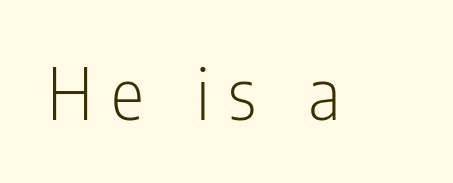
The passage shown is typed in a proportional face where columns would drift. Posture: upright roman. Heaviness? Minimal to ordinary, like unemphasized prose. Words appear elongated and porous because spacing is wide.
